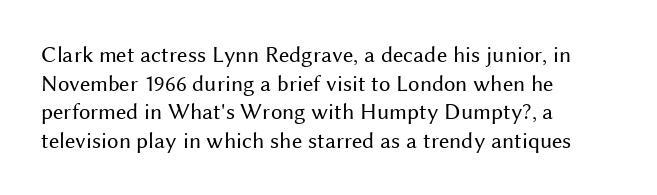
The image shows 23 px text type, upright; set left-aligned, line spacing 1.24x, normal letter spacing, not underlined.
